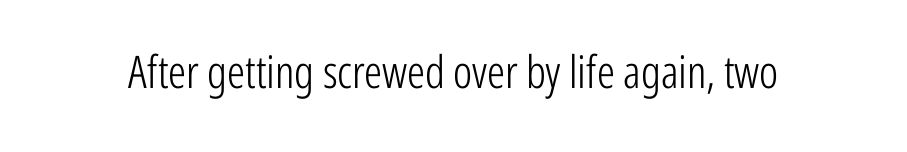
The image shows 45 px light, condensed sans-serif type, upright; set normal letter spacing, not underlined; low stroke contrast and a medium x-height.
